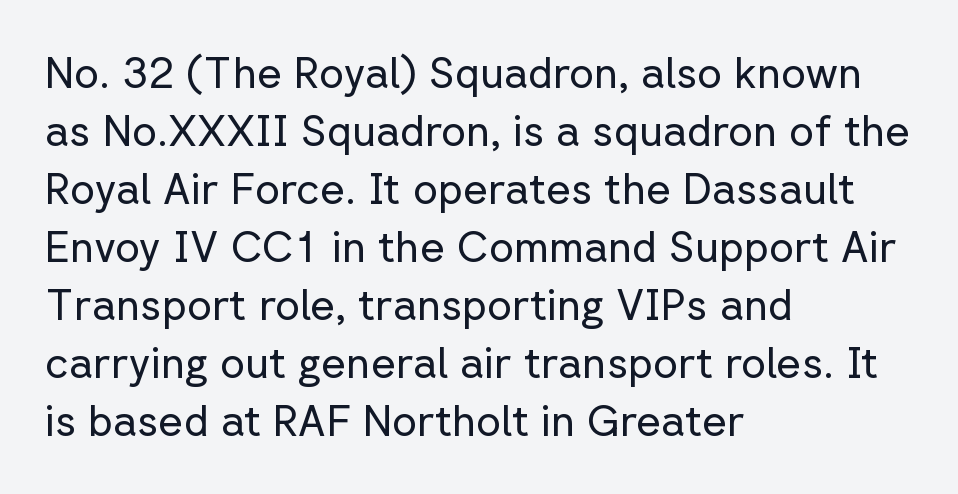
The image shows 43 px regular-weight sans-serif type, upright; set left-aligned, normal line spacing (1.35x), normal letter spacing, not underlined; low stroke contrast and a medium x-height.
